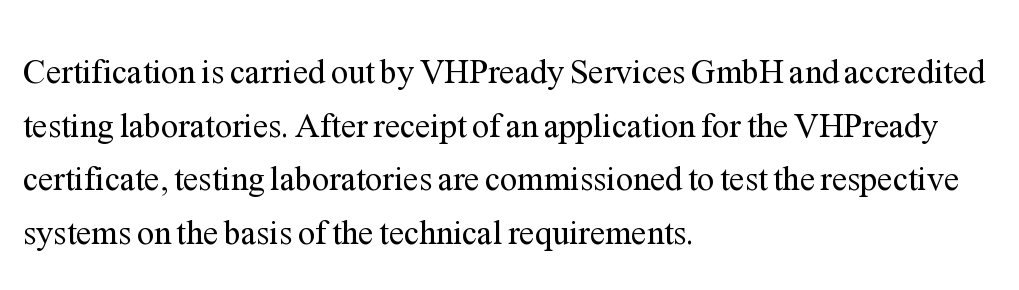
Compared with a typical body face, this is equally light or lighter still. The lines in this sample share a left origin and differ only in where they stop. The passage shown is typed in a proportional face where columns would drift. Descenders hang freely into open space. The letters stand upright; this is a roman face. Caption: standard tracking, unaltered.
